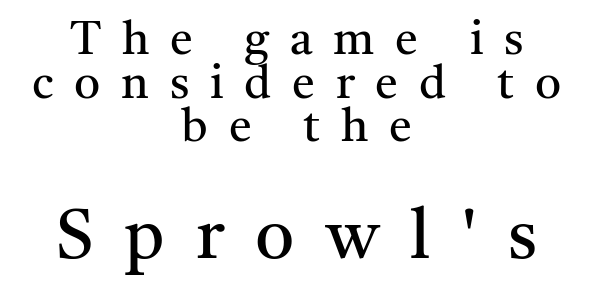
Stroke thickness stays within the range of a standard reading face or lighter. The rendering enlarges the type as you move from the upper chunk to the lower. Regarding leading, the lines here are crowded together. The foot of each line stays bare and open. Letter spacing: wide. Every row of glyphs is offset so its center matches the block's center.
